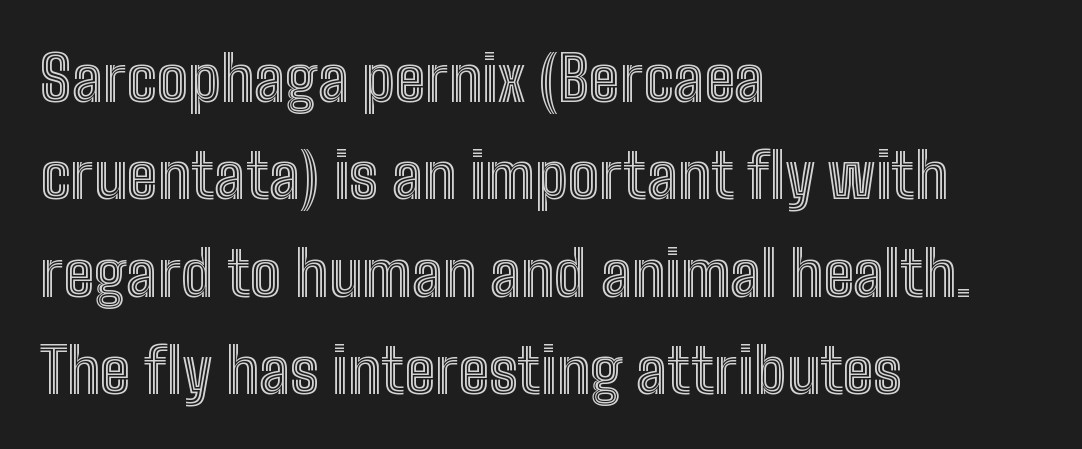
{"italic": "no", "width": "condensed", "x_height": "medium", "monospaced": "no", "underline": "no", "align": "left", "line_spacing": "normal", "line_spacing_ratio": 1.57, "letter_spacing": "normal", "letter_spacing_em": 0.0, "glyph_px": 62}
